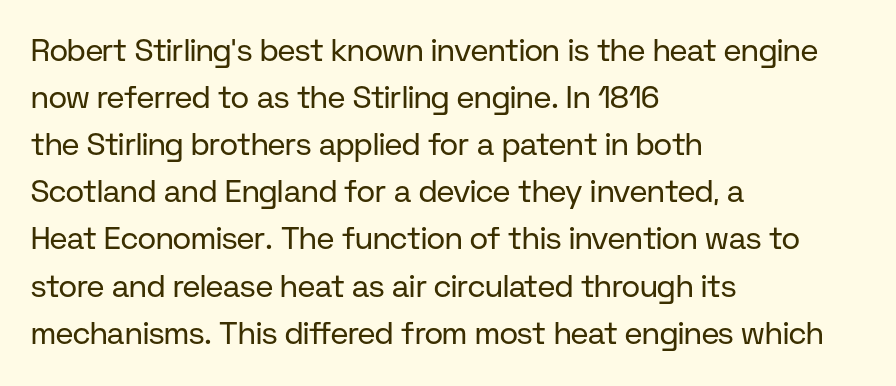
Proportional: the letters do not fall into vertical columns. The space directly below the letters is spotless. Does the type have serifs? No, each stem ends abruptly. The letterforms sit at book weight or below.
